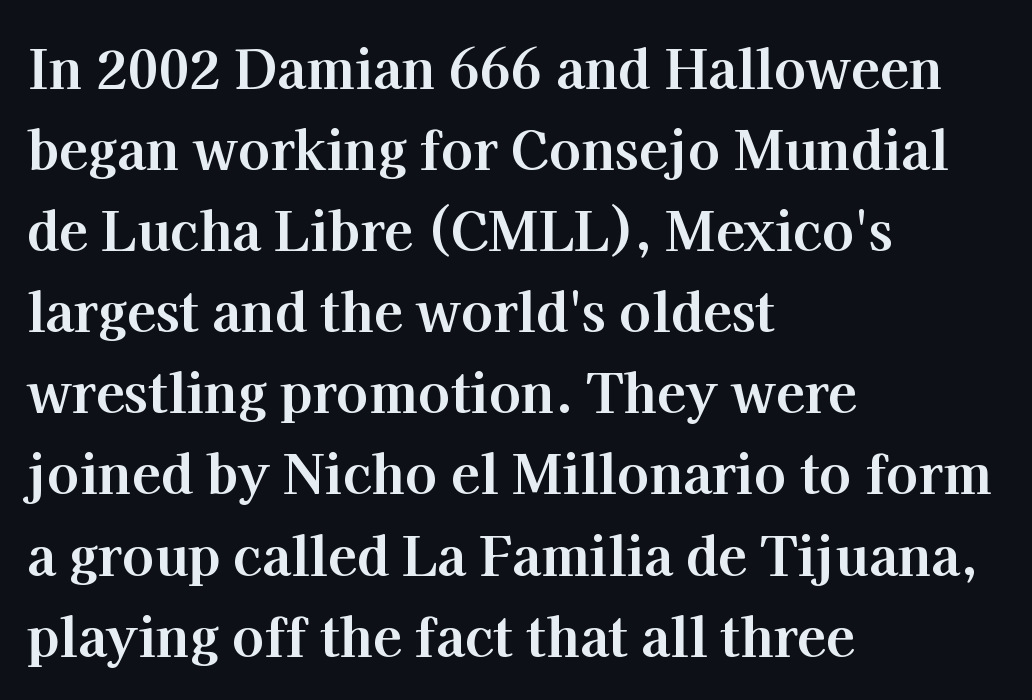
{"serif": "yes", "italic": "no", "bold": "yes", "weight": "bold", "width": "normal", "stroke_contrast": "high", "x_height": "medium", "monospaced": "no", "underline": "no", "align": "left", "line_spacing": "normal", "line_spacing_ratio": 1.53, "letter_spacing": "normal", "letter_spacing_em": 0.0, "glyph_px": 53}
